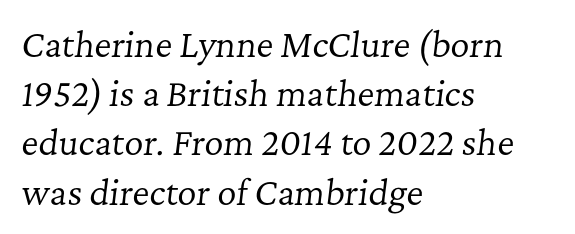
The image shows 33 px regular-weight serif type, italic (leaning right); set left-aligned, normal line spacing (1.49x), normal letter spacing, not underlined; low stroke contrast and a medium x-height.
